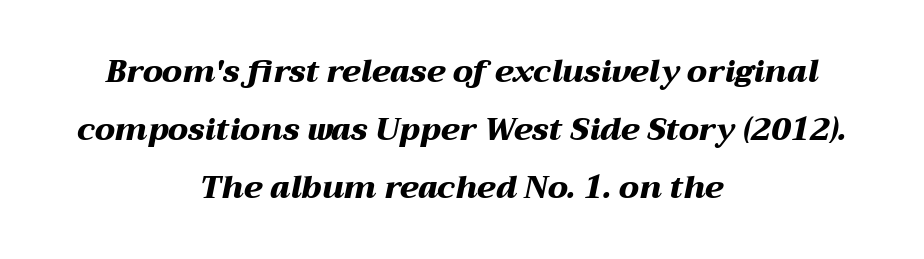
The passage is arranged like a title page — every line centered. The line texture is even and compact thanks to regular tracking. Heavy-handed strokes throughout: this text is bold. In terms of posture, this sample is oblique.
